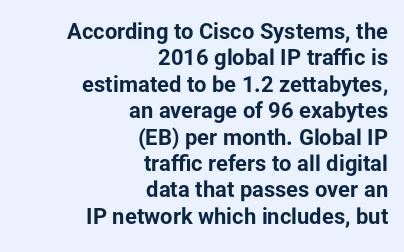
Q: Is the text bold? A: Yes.
Q: Is the text italic (slanted)? A: No, it is upright.
Q: Is the text underlined? A: No.
Q: How is the paragraph aligned? A: Right-aligned.
Q: Is the spacing between letters normal or unusually wide? A: Normal.
